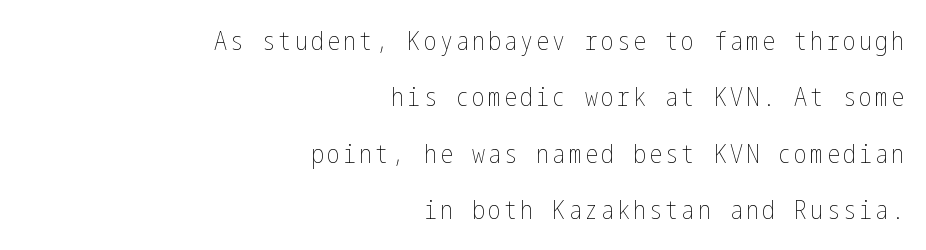
{"italic": "no", "bold": "no", "underline": "no", "align": "right", "line_spacing": "loose", "line_spacing_ratio": 2.17, "glyph_px": 26}
